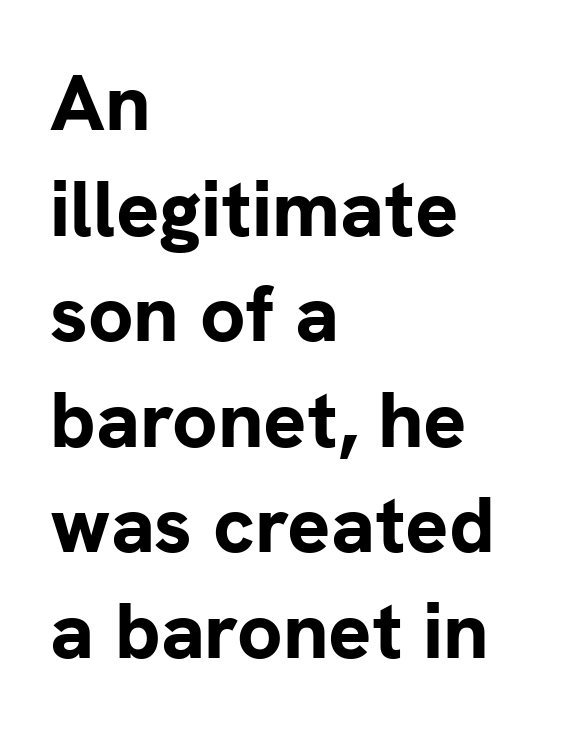
The image shows 80 px bold sans-serif type, upright; set left-aligned, normal line spacing (1.32x), normal letter spacing, not underlined; low stroke contrast and a medium x-height.
